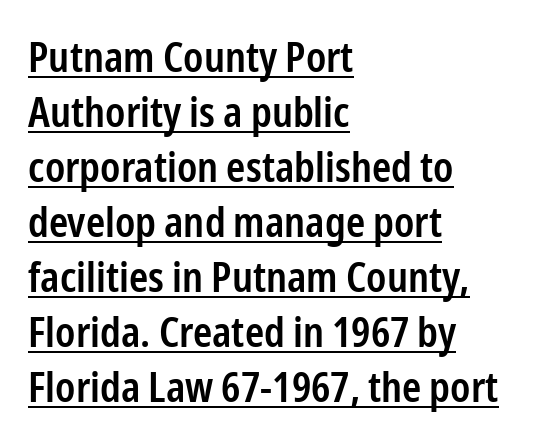
Q: Is the text bold? A: Semi-bold.
Q: Is the text italic (slanted)? A: No, it is upright.
Q: Is the typeface a serif or a sans-serif typeface? A: Sans-serif.
Q: Is the text underlined? A: Yes.
Q: How is the paragraph aligned? A: Left-aligned.
Q: Is the spacing between letters normal or unusually wide? A: Normal.
Q: Is the spacing between lines tight, normal or loose? A: Normal.
Q: Width (condensed, normal, or wide)? A: Condensed.
Q: Stroke contrast? A: Low.
Q: x-height? A: Medium.
Q: Monospaced? A: No.
